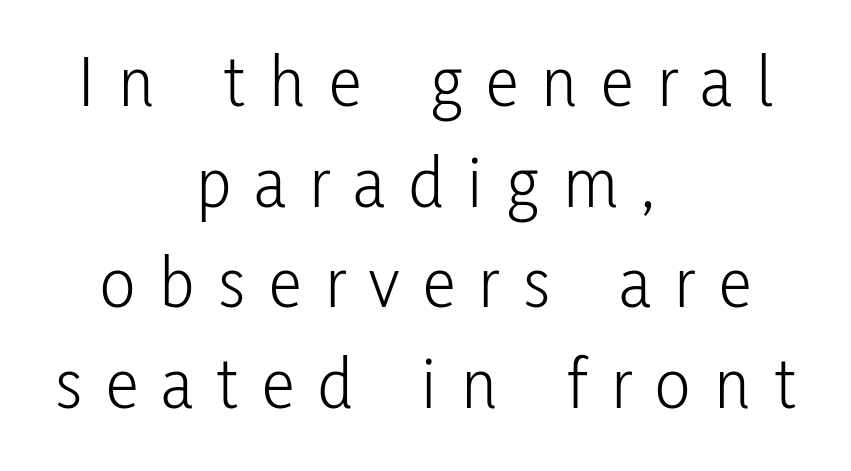
The image shows 74 px light, condensed sans-serif type, upright; set centered, normal line spacing (1.36x), unusually wide letter spacing (+0.32 em), not underlined; low stroke contrast and a medium x-height.
